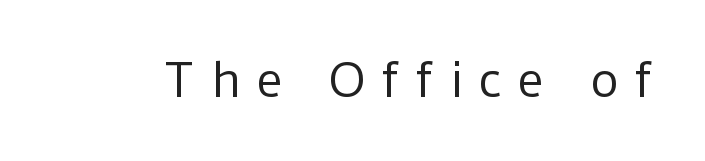
Q: Is the text bold? A: No.
Q: Is the text italic (slanted)? A: No, it is upright.
Q: Is the typeface a serif or a sans-serif typeface? A: Sans-serif.
Q: Is the text underlined? A: No.
Q: Is the spacing between letters normal or unusually wide? A: Unusually wide.
Q: Width (condensed, normal, or wide)? A: Normal.
Q: Stroke contrast? A: Low.
Q: x-height? A: Medium.
Q: Monospaced? A: No.
